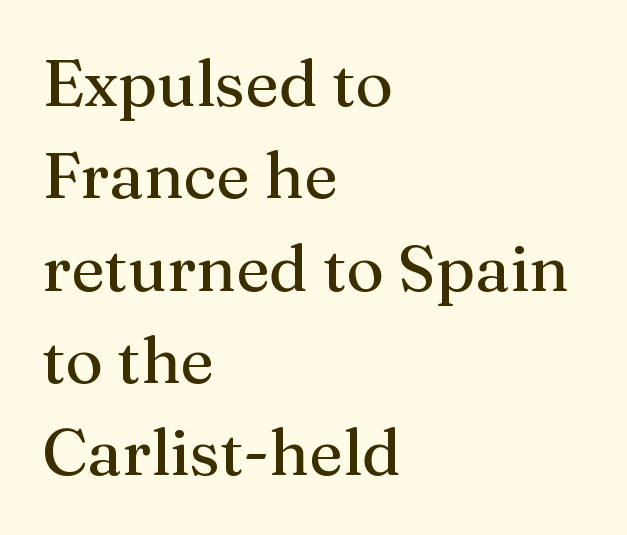
The image shows 65 px regular-weight serif type, upright; set left-aligned, normal line spacing (1.42x), normal letter spacing, not underlined; medium stroke contrast and a medium x-height.
